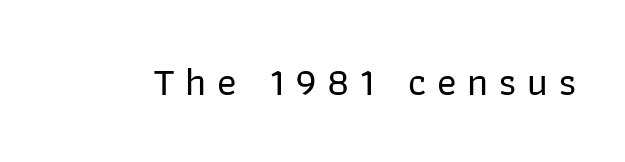
The image shows 40 px sans-serif type, upright; set unusually wide letter spacing (+0.27 em), not underlined; low stroke contrast and a medium x-height.
